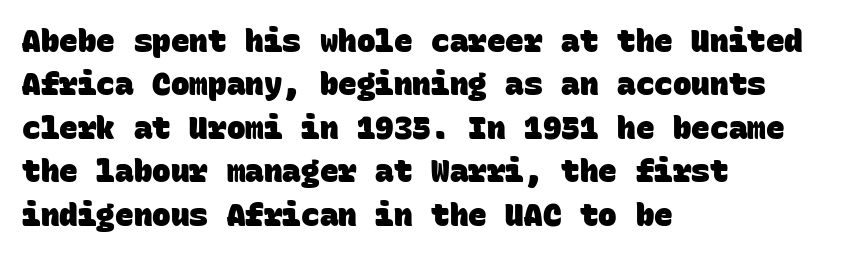
The image shows 31 px heavy sans-serif type, monospaced; set left-aligned, normal line spacing (1.4x), normal letter spacing, not underlined; low stroke contrast and a large x-height.
